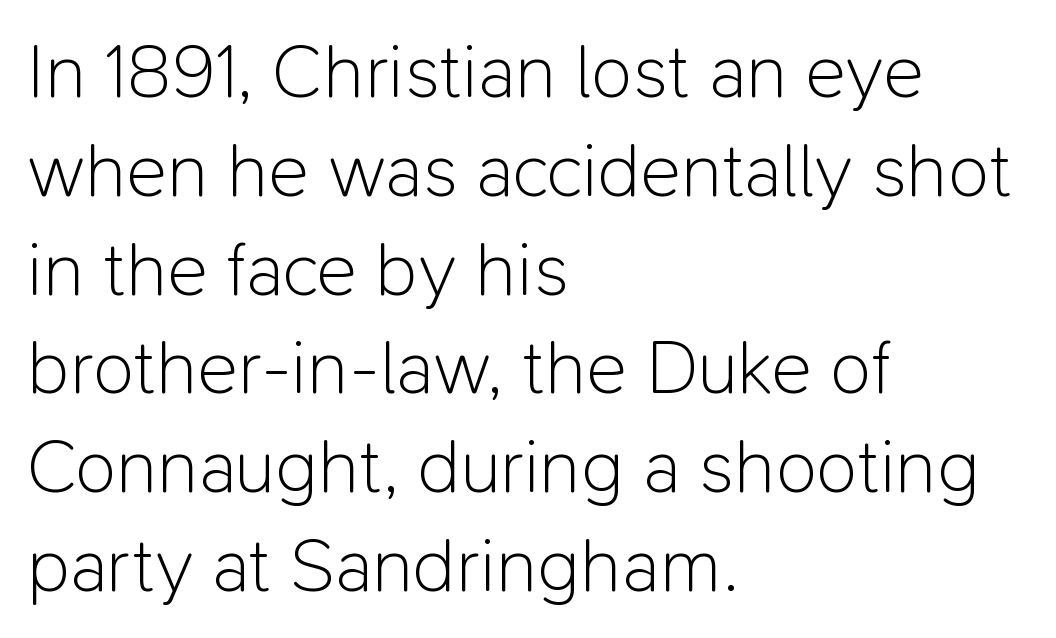
The image shows 76 px light sans-serif type, upright; set left-aligned, normal line spacing (1.3x), normal letter spacing, not underlined; low stroke contrast and a medium x-height.
